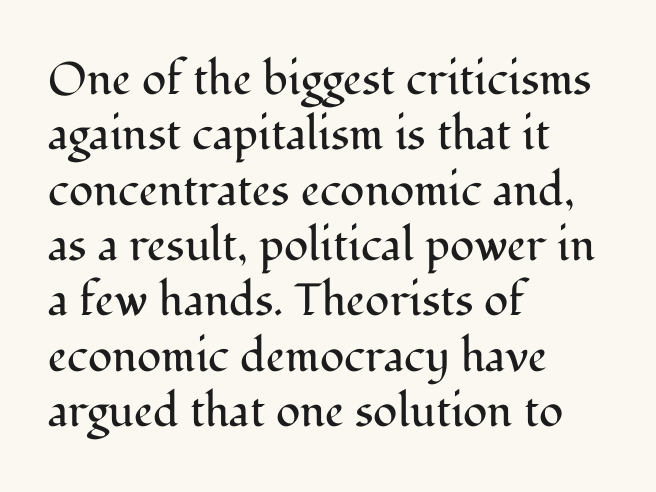
{"serif": "yes", "italic": "no", "bold": "no", "weight": "regular", "width": "normal", "stroke_contrast": "medium", "x_height": "medium", "monospaced": "no", "underline": "no", "align": "left", "line_spacing_ratio": 1.23, "letter_spacing": "normal", "letter_spacing_em": 0.0, "glyph_px": 45}
